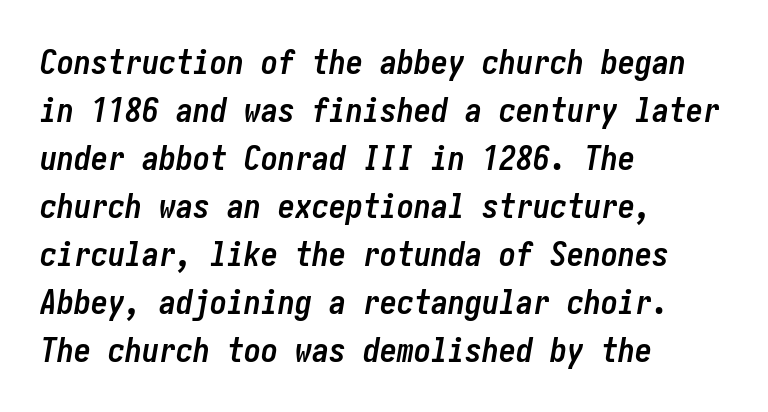
Q: Is the text bold? A: Yes.
Q: Is the text italic (slanted)? A: Yes, it leans right by about 10 degrees.
Q: Is the text underlined? A: No.
Q: How is the paragraph aligned? A: Left-aligned.
Q: Is the spacing between letters normal or unusually wide? A: Normal.
Q: Is the spacing between lines tight, normal or loose? A: Normal.
Q: Width (condensed, normal, or wide)? A: Condensed.
Q: Stroke contrast? A: Low.
Q: x-height? A: Medium.
